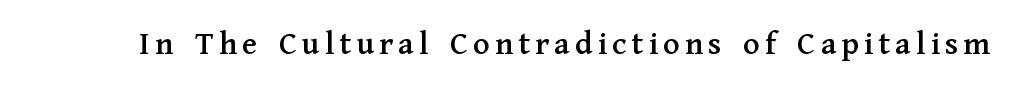
The letters advance in unequal steps, a hallmark of proportional type. Underline: absent. In terms of posture, this sample is upright. The designer went with a serif here, giving each stem small feet.
